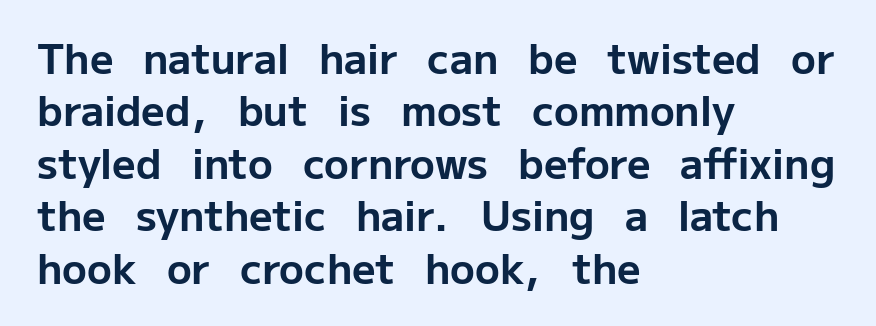
{"serif": "no", "italic": "no", "bold": "yes", "weight": "bold", "width": "normal", "stroke_contrast": "low", "x_height": "medium", "monospaced": "no", "underline": "no", "align": "left", "line_spacing": "normal", "line_spacing_ratio": 1.28, "letter_spacing": "normal", "letter_spacing_em": 0.0, "glyph_px": 41}
